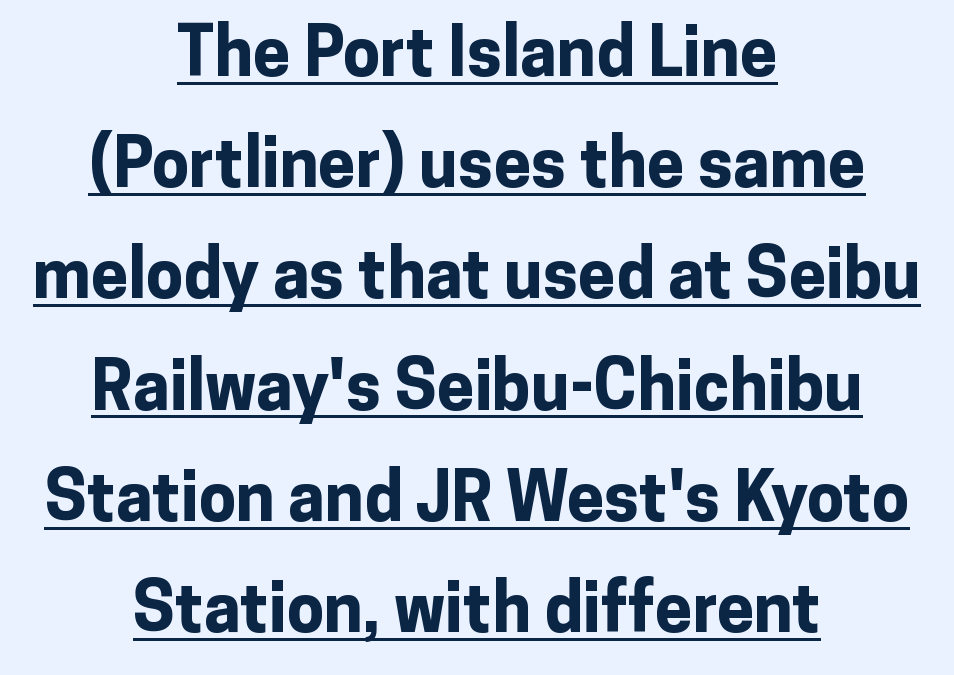
The image shows 67 px bold sans-serif type, upright; set centered, normal line spacing (1.66x), normal letter spacing, underlined; low stroke contrast and a medium x-height.
